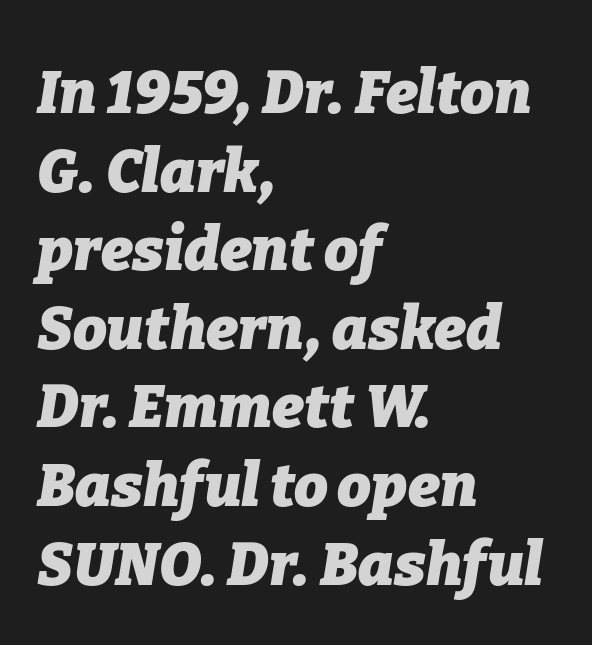
Q: Is the text bold? A: Yes.
Q: Is the text italic (slanted)? A: Yes, it leans right by about 9 degrees.
Q: Is the text underlined? A: No.
Q: How is the paragraph aligned? A: Left-aligned.
Q: Is the spacing between letters normal or unusually wide? A: Normal.
Q: Is the spacing between lines tight, normal or loose? A: Normal.
Q: Width (condensed, normal, or wide)? A: Normal.
Q: Stroke contrast? A: Low.
Q: x-height? A: Medium.
Q: Monospaced? A: No.
